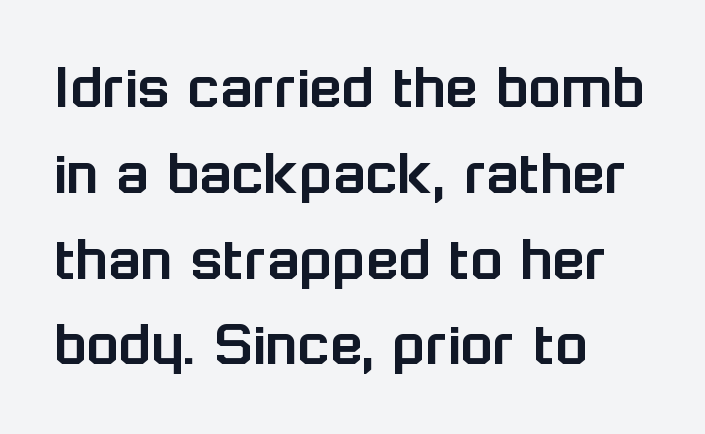
The image shows 67 px sans-serif type, upright; set left-aligned, normal line spacing (1.28x), normal letter spacing, not underlined; low stroke contrast and a medium x-height.
